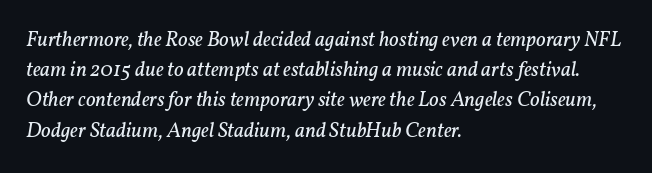
The image shows 21 px text type, italic (leaning right); set left-aligned, normal line spacing (1.44x), normal letter spacing, not underlined.
